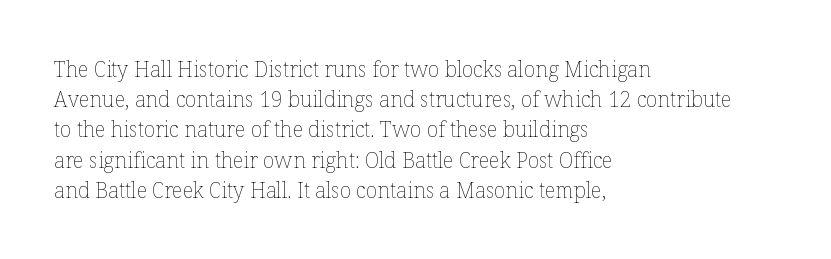
Regarding leading, the lines here are spaced in the standard way. Underline: absent. A classic flush-left, rag-right setting is used for this passage. Every character sits straight up, as roman type does.
